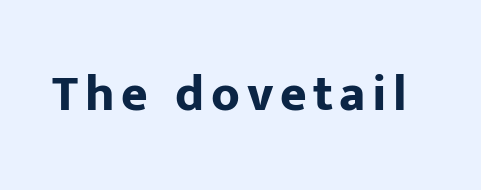
Type without underlining. A sans-serif font was chosen for this passage. Proportional: the letters do not fall into vertical columns. Is the type bold? Yes — the strokes are clearly thick and heavy.
